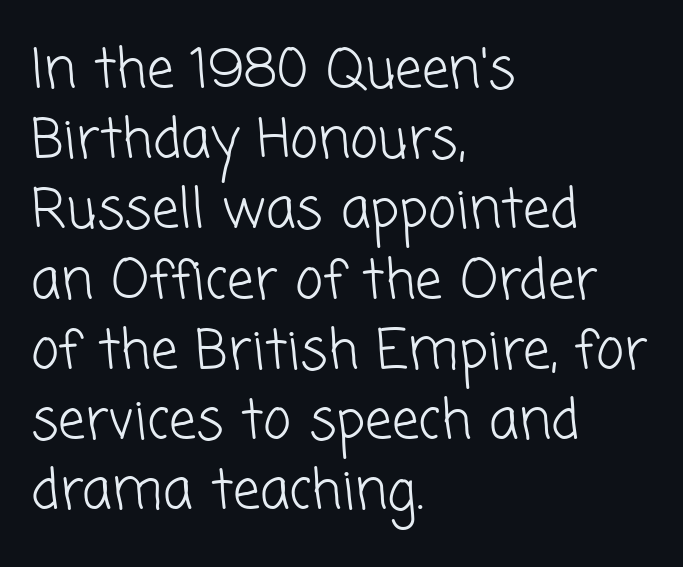
Q: Is the text bold? A: No.
Q: Is the typeface a serif or a sans-serif typeface? A: Sans-serif.
Q: Is the text underlined? A: No.
Q: How is the paragraph aligned? A: Left-aligned.
Q: Is the spacing between letters normal or unusually wide? A: Normal.
Q: Is the spacing between lines tight, normal or loose? A: Normal.
Q: Width (condensed, normal, or wide)? A: Normal.
Q: Stroke contrast? A: Low.
Q: x-height? A: Medium.
Q: Monospaced? A: No.
